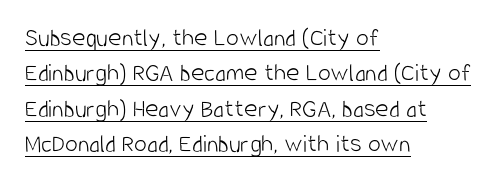
The image shows 26 px text type, upright; set left-aligned, normal line spacing (1.36x), normal letter spacing, underlined.
